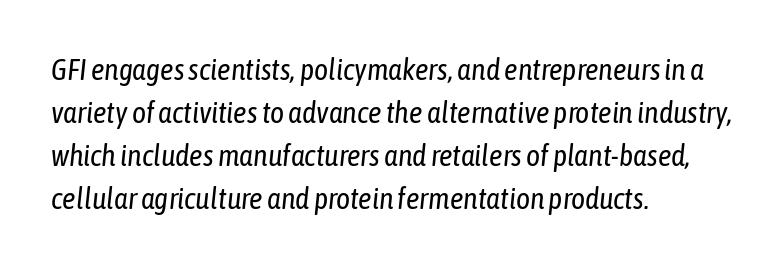
The image shows 30 px regular-weight, condensed type, italic (leaning right); set left-aligned, normal line spacing (1.43x), normal letter spacing, not underlined; low stroke contrast and a medium x-height.
